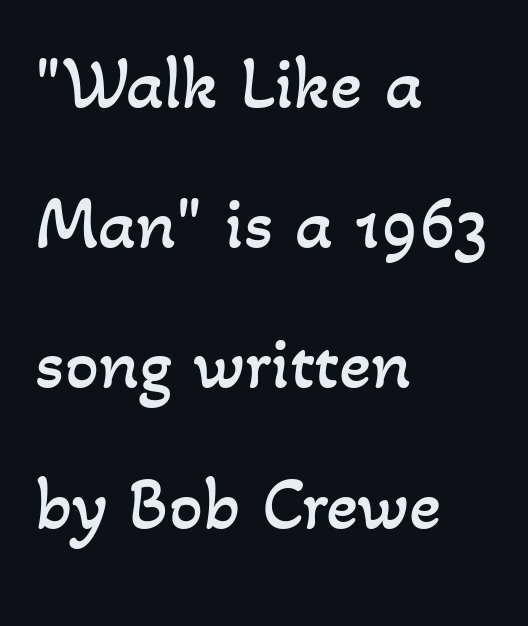
Q: Is the text bold? A: No.
Q: Is the text underlined? A: No.
Q: How is the paragraph aligned? A: Left-aligned.
Q: Is the spacing between letters normal or unusually wide? A: Normal.
Q: Width (condensed, normal, or wide)? A: Normal.
Q: Stroke contrast? A: Low.
Q: x-height? A: Small.
Q: Monospaced? A: No.
